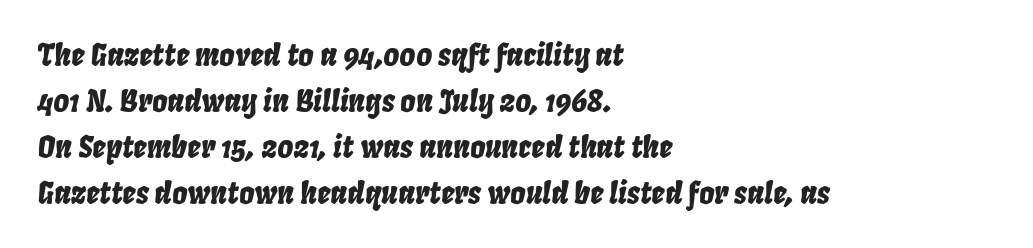
Between one letter and the next there's only the usual sliver of space. The zone under the glyphs is completely vacant. In terms of posture, this sample is oblique. Layout note: lines flush left. Notice how descenders clear the ascenders below comfortably — that's standard leading.
